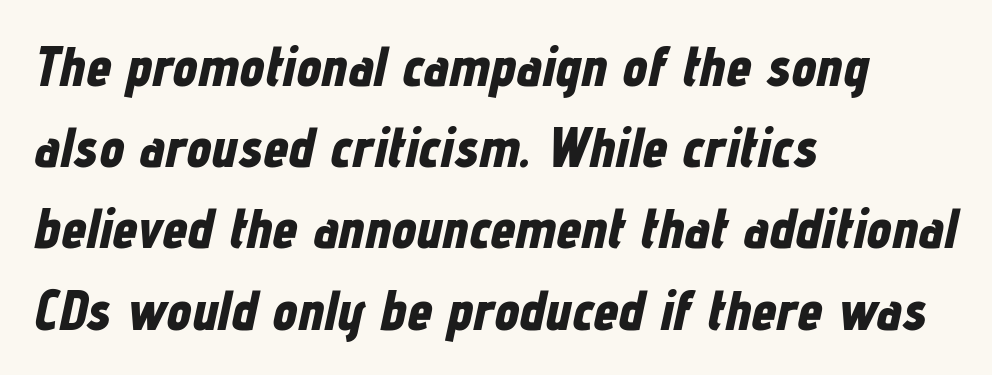
Spacing verdict: proportional, widths tailored to each character. Tracking value appears to be zero — textbook default spacing. Quick note: underline off. A dark, heavy texture on the line: the type is bold.
